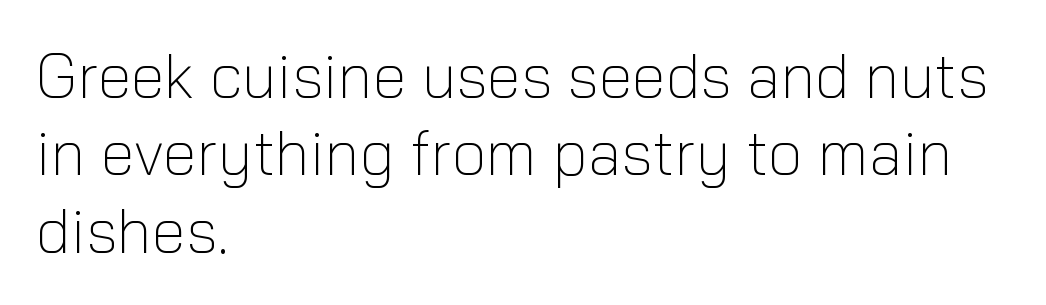
{"serif": "no", "italic": "no", "bold": "no", "weight": "light", "width": "normal", "stroke_contrast": "low", "x_height": "medium", "monospaced": "no", "underline": "no", "align": "left", "line_spacing": "normal", "line_spacing_ratio": 1.25, "letter_spacing": "normal", "letter_spacing_em": 0.0, "glyph_px": 62}
